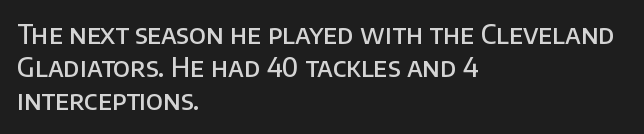
{"italic": "no", "bold": "semi", "underline": "no", "align": "left", "line_spacing": "normal", "line_spacing_ratio": 1.27, "letter_spacing": "normal", "letter_spacing_em": 0.0, "glyph_px": 26}
